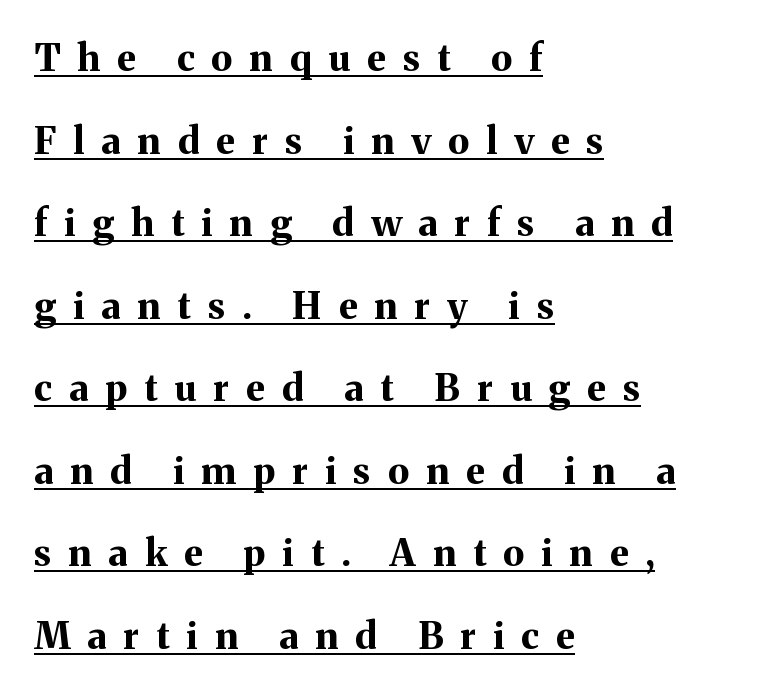
{"serif": "yes", "italic": "no", "bold": "yes", "weight": "bold", "width": "normal", "stroke_contrast": "medium", "x_height": "medium", "monospaced": "no", "underline": "yes", "align": "left", "line_spacing": "loose", "line_spacing_ratio": 2.23, "letter_spacing": "wide", "letter_spacing_em": 0.46, "glyph_px": 37}
